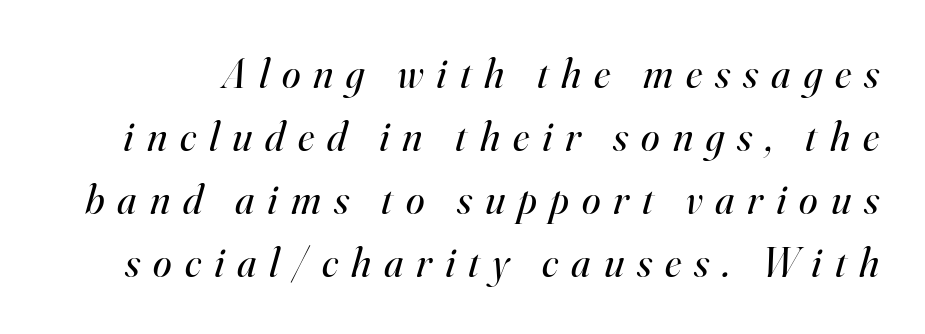
Each word looks stretched out because of the extra space between its letters. Serif or sans? Serif — the stroke terminals have little feet. Note the varied advance widths — an 'i' is clearly narrower than an 'm'. Evenly set lines give the paragraph a standard silhouette. Characters are canted at an angle relative to the baseline's perpendicular. No extra ink here — the face is not bold.
